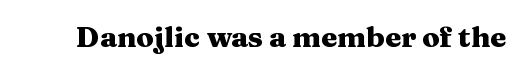
The image shows 29 px heavy, wide serif type, upright; set normal letter spacing, not underlined; medium stroke contrast and a medium x-height.
